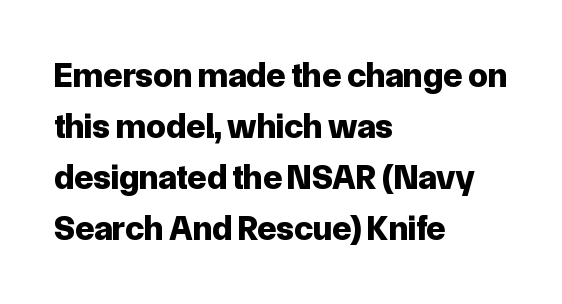
What's the leading like? Ordinary, nothing unusual. Pretty heavy lettering here — definitely bold. Serif or sans? Sans — the stroke terminals are bare. Do the characters align in a grid? No, the font is proportional. These lines are set flush left with a ragged right edge. No word sits above an underline.
